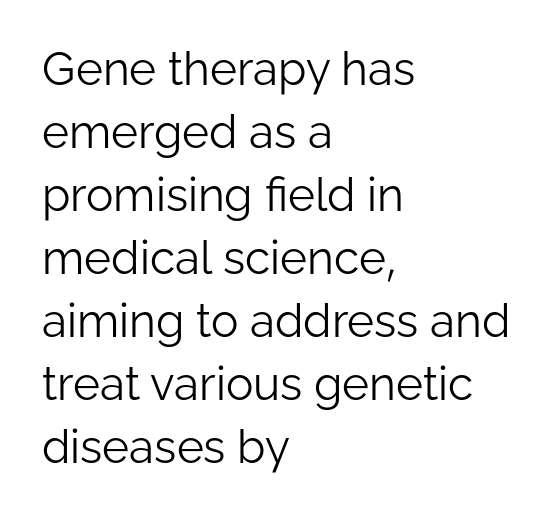
The font's upright variant was chosen for this text. Rows of type keep a routine distance in the vertical direction. Think of a printed novel: that variable character pitch is what you see here. Short and long lines alike share a common starting point at left. Check the space under the baseline: it is left empty. The letterforms sit shoulder to shoulder at normal distance.
